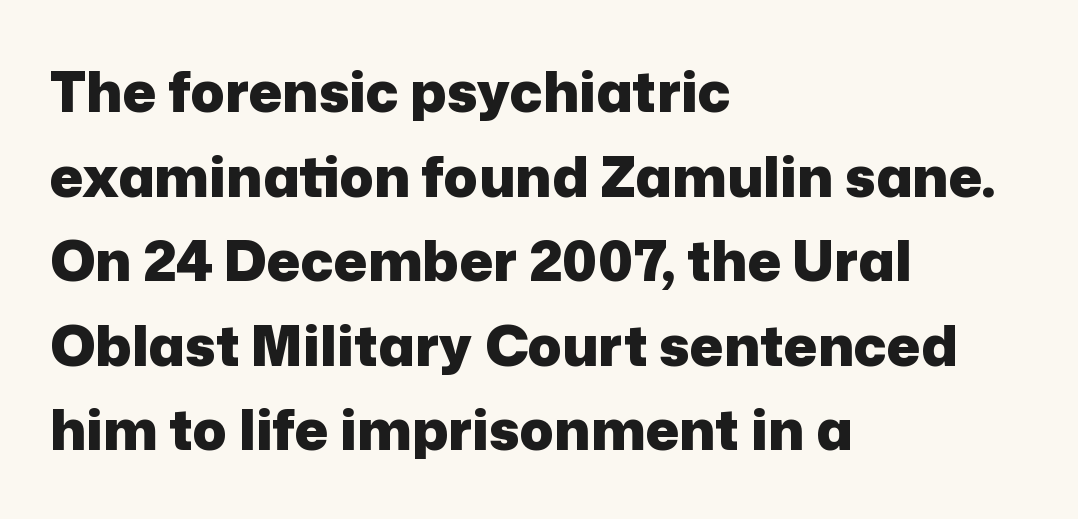
The image shows 56 px heavy sans-serif type, upright; set left-aligned, normal line spacing (1.51x), normal letter spacing, not underlined; low stroke contrast and a medium x-height.
